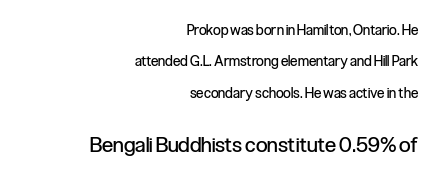
{"italic": "no", "bold": "no", "underline": "no", "align": "right", "line_spacing": "loose", "line_spacing_ratio": 2.25, "letter_spacing": "normal", "letter_spacing_em": 0.0, "larger_block": "second", "size_ratio": 1.5, "glyph_px": 21}
